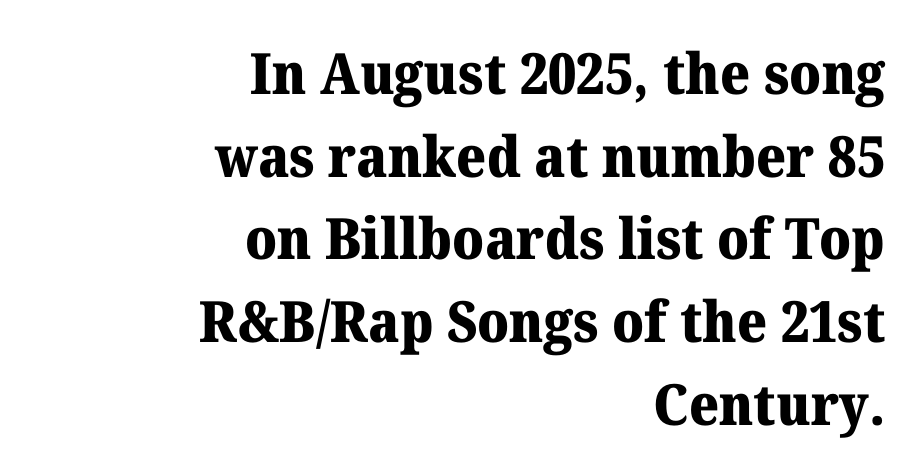
{"serif": "yes", "italic": "no", "bold": "yes", "weight": "heavy", "width": "normal", "stroke_contrast": "medium", "x_height": "medium", "monospaced": "no", "underline": "no", "align": "right", "line_spacing": "normal", "line_spacing_ratio": 1.45, "letter_spacing": "normal", "letter_spacing_em": 0.0, "glyph_px": 57}
